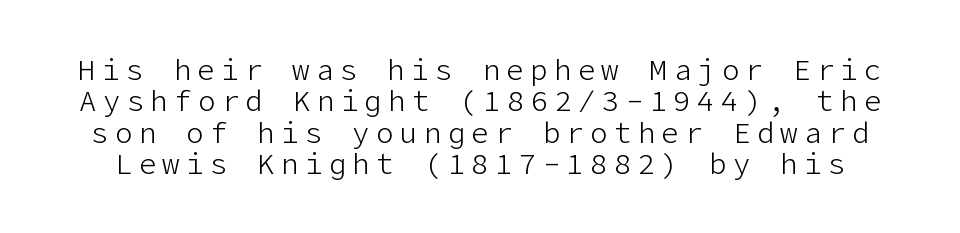
{"serif": "no", "italic": "no", "bold": "no", "weight": "light", "width": "normal", "stroke_contrast": "low", "x_height": "medium", "underline": "no", "line_spacing": "tight", "line_spacing_ratio": 1.08, "letter_spacing": "wide", "letter_spacing_em": 0.22, "glyph_px": 29}
